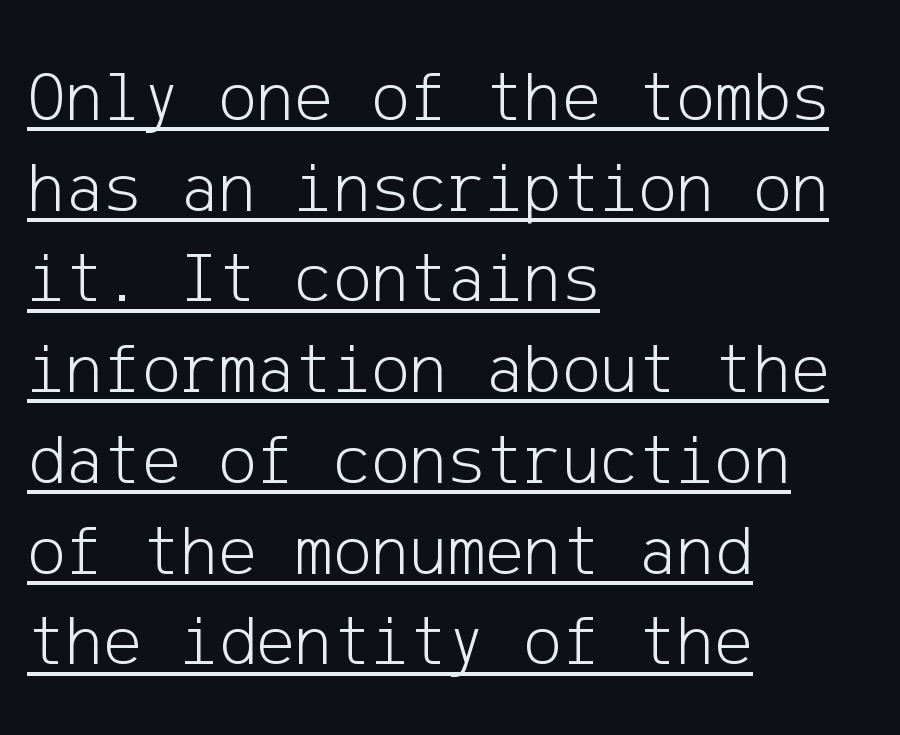
The image shows 72 px light sans-serif type, upright; set left-aligned, normal line spacing (1.26x), normal letter spacing, underlined; low stroke contrast and a medium x-height.
